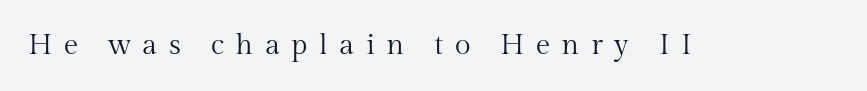
The image shows 29 px regular-weight serif type, upright; set unusually wide letter spacing (+0.39 em), not underlined; medium stroke contrast and a medium x-height.
